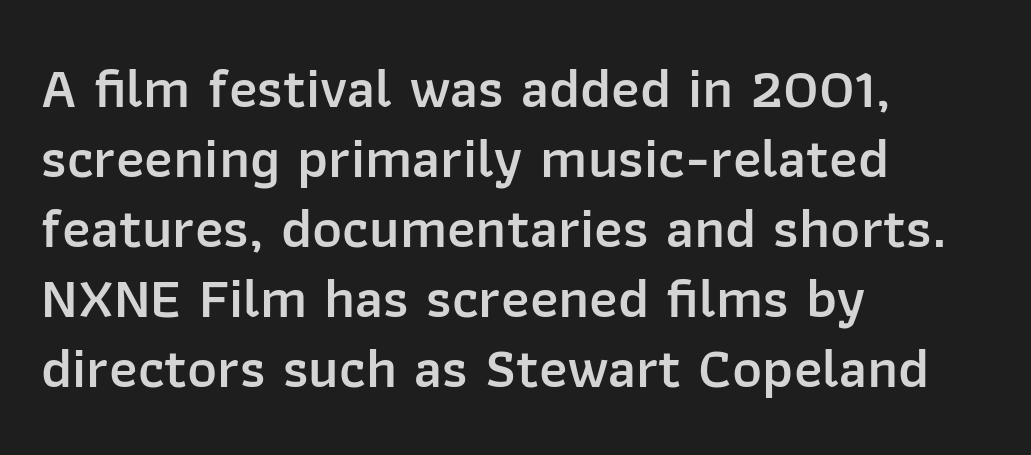
The image shows 57 px semibold sans-serif type, upright; set left-aligned, line spacing 1.23x, normal letter spacing, not underlined; low stroke contrast and a medium x-height.
